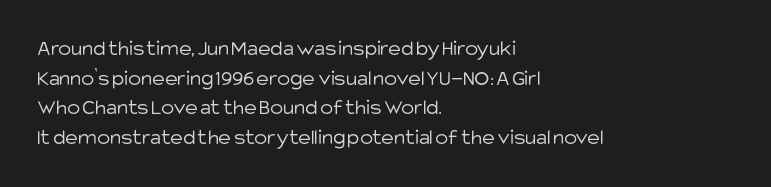
Q: Is the text bold? A: No.
Q: Is the text italic (slanted)? A: No, it is upright.
Q: Is the text underlined? A: No.
Q: How is the paragraph aligned? A: Left-aligned.
Q: Is the spacing between letters normal or unusually wide? A: Normal.
Q: Is the spacing between lines tight, normal or loose? A: Normal.
